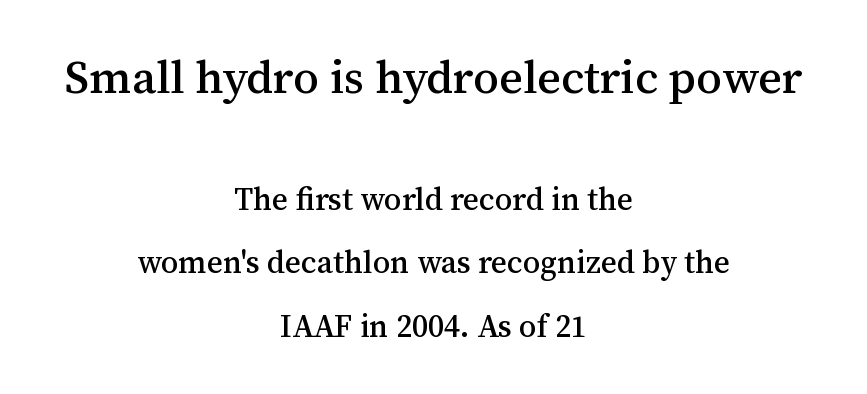
Each letter's strokes conclude with small projecting serifs. Unlike italic type, these characters show no tilt at all. Is the letter spacing exaggerated? No — it looks like the ordinary default. The gap between lines stays unmarked.
